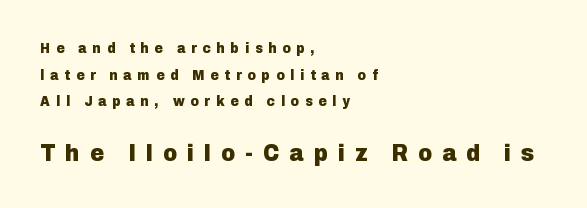
{"italic": "no", "bold": "yes", "underline": "no", "align": "left", "line_spacing": "loose", "line_spacing_ratio": 1.91, "letter_spacing": "wide", "letter_spacing_em": 0.42, "larger_block": "second", "size_ratio": 1.71, "glyph_px": 24}
